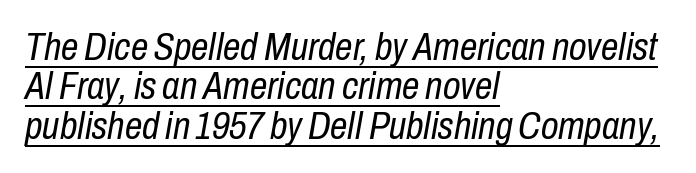
{"italic": "yes", "lean": "right", "slant_degrees": 10, "bold": "no", "weight": "regular", "width": "condensed", "stroke_contrast": "low", "x_height": "medium", "monospaced": "no", "underline": "yes", "align": "left", "line_spacing": "tight", "line_spacing_ratio": 1.01, "letter_spacing": "normal", "letter_spacing_em": 0.0, "glyph_px": 39}
